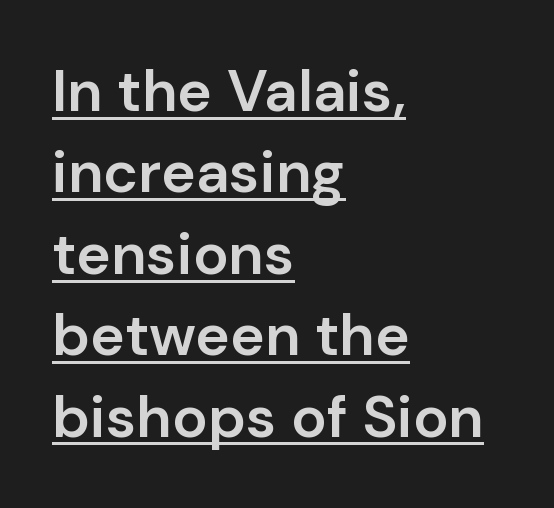
Emphasis by weight is partial: semibold. The designer went with a sans here, leaving each stem footless. The paragraph has a hard left edge and a soft right edge. It's the straight-up-and-down kind of type. Character widths vary here, with narrow letters taking less room than wide ones.
